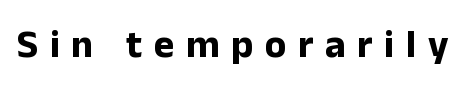
Q: Is the text bold? A: Yes.
Q: Is the text italic (slanted)? A: No, it is upright.
Q: Is the typeface a serif or a sans-serif typeface? A: Sans-serif.
Q: Is the text underlined? A: No.
Q: Is the spacing between letters normal or unusually wide? A: Unusually wide.
Q: Width (condensed, normal, or wide)? A: Normal.
Q: Stroke contrast? A: Low.
Q: x-height? A: Medium.
Q: Monospaced? A: No.
